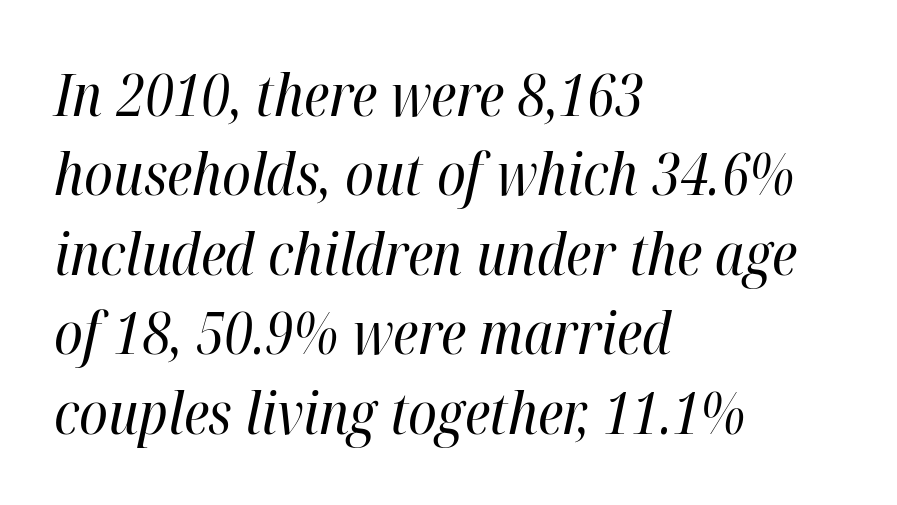
{"italic": "yes", "lean": "right", "slant_degrees": 12, "bold": "no", "weight": "regular", "width": "condensed", "stroke_contrast": "high", "x_height": "medium", "monospaced": "no", "underline": "no", "align": "left", "line_spacing": "normal", "line_spacing_ratio": 1.37, "letter_spacing": "normal", "letter_spacing_em": 0.0, "glyph_px": 58}
